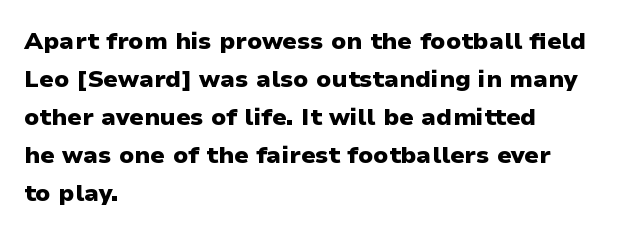
The image shows 24 px bold type, upright; set left-aligned, normal line spacing (1.58x), normal letter spacing, not underlined.
